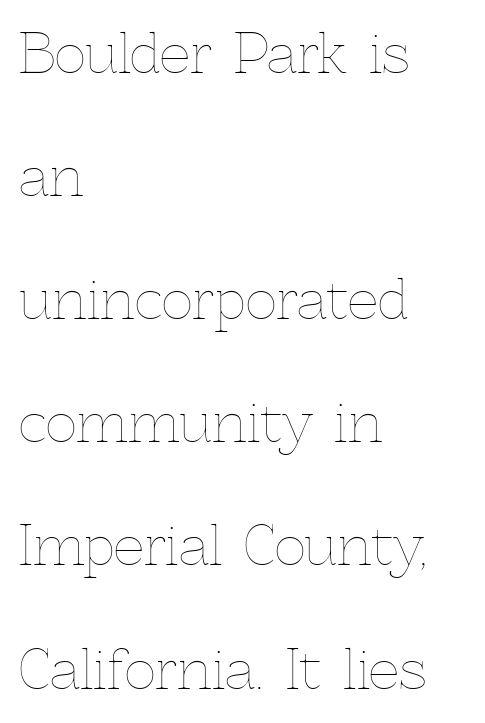
The image shows 54 px thin type, upright; set left-aligned, loose line spacing (2.28x), normal letter spacing, not underlined; a medium x-height.
